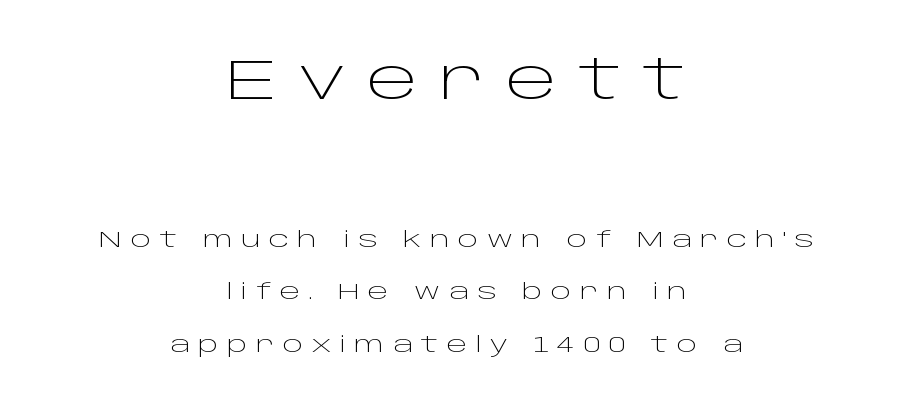
The image shows 55 px light, wide sans-serif type, upright; set centered, loose line spacing (2.37x), unusually wide letter spacing (+0.37 em), not underlined; the first (top) block is 2.5x larger; low stroke contrast and a large x-height.
